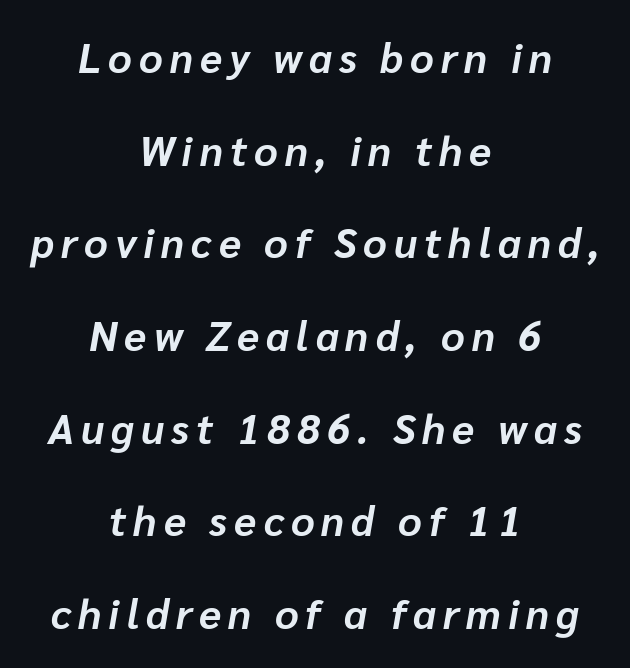
{"italic": "yes", "lean": "right", "slant_degrees": 10, "bold": "yes", "weight": "bold", "width": "normal", "stroke_contrast": "low", "x_height": "medium", "monospaced": "no", "underline": "no", "align": "center", "line_spacing": "loose", "line_spacing_ratio": 2.26, "glyph_px": 41}
